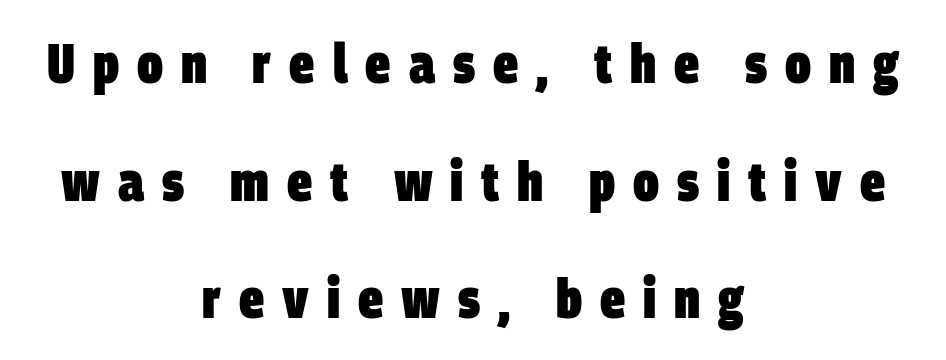
Q: Is the text bold? A: Yes.
Q: Is the typeface a serif or a sans-serif typeface? A: Sans-serif.
Q: Is the text underlined? A: No.
Q: How is the paragraph aligned? A: Centered.
Q: Is the spacing between letters normal or unusually wide? A: Unusually wide.
Q: Is the spacing between lines tight, normal or loose? A: Loose.
Q: Width (condensed, normal, or wide)? A: Condensed.
Q: Stroke contrast? A: Low.
Q: x-height? A: Large.
Q: Monospaced? A: No.
